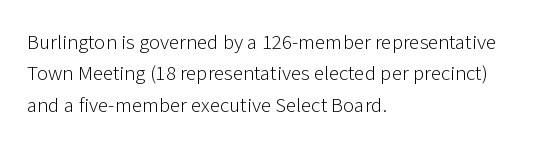
{"italic": "no", "bold": "no", "underline": "no", "align": "left", "line_spacing": "normal", "line_spacing_ratio": 1.49, "letter_spacing": "normal", "letter_spacing_em": 0.0, "glyph_px": 21}
